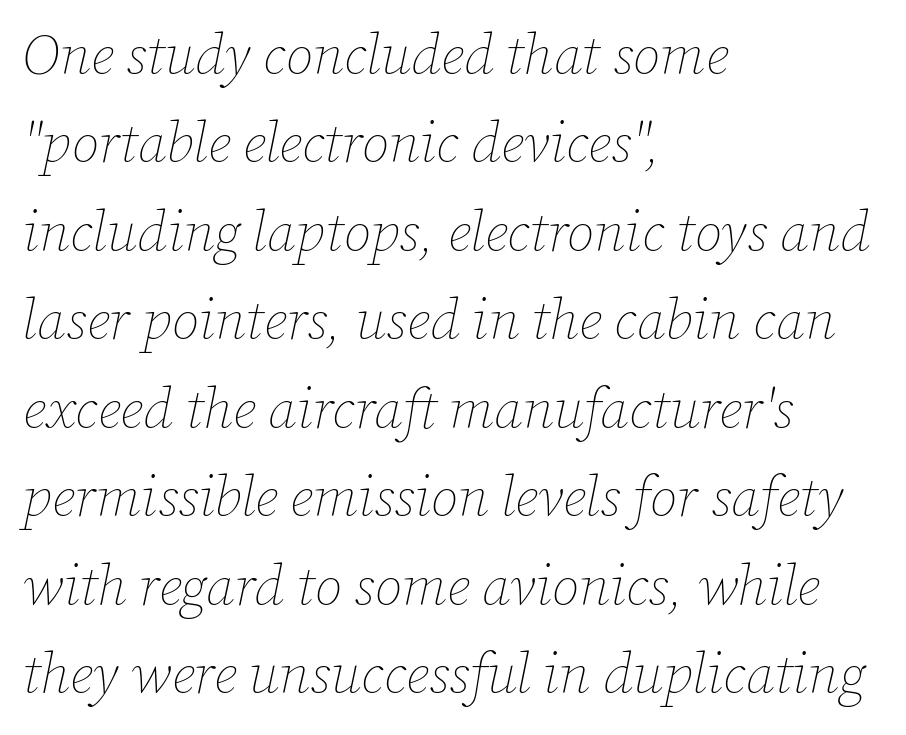
{"italic": "yes", "lean": "right", "slant_degrees": 12, "bold": "no", "weight": "thin", "width": "normal", "stroke_contrast": "low", "x_height": "medium", "monospaced": "no", "underline": "no", "align": "left", "line_spacing": "normal", "line_spacing_ratio": 1.58, "letter_spacing": "normal", "letter_spacing_em": 0.0, "glyph_px": 56}
